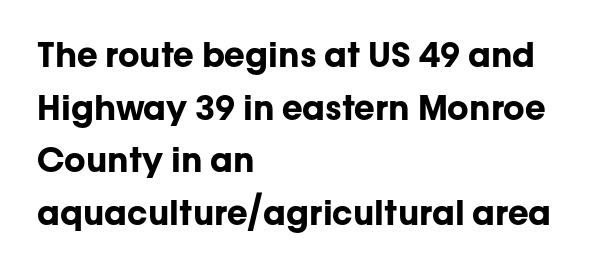
Q: Is the text bold? A: Yes.
Q: Is the text italic (slanted)? A: No, it is upright.
Q: Is the typeface a serif or a sans-serif typeface? A: Sans-serif.
Q: Is the text underlined? A: No.
Q: How is the paragraph aligned? A: Left-aligned.
Q: Is the spacing between letters normal or unusually wide? A: Normal.
Q: Is the spacing between lines tight, normal or loose? A: Normal.
Q: Width (condensed, normal, or wide)? A: Normal.
Q: Stroke contrast? A: Low.
Q: x-height? A: Medium.
Q: Monospaced? A: No.
